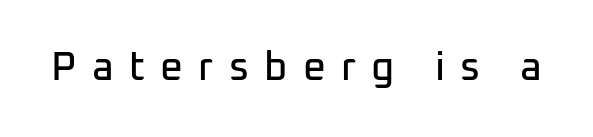
{"serif": "no", "italic": "no", "width": "normal", "stroke_contrast": "low", "x_height": "medium", "monospaced": "no", "underline": "no", "letter_spacing": "wide", "letter_spacing_em": 0.38, "glyph_px": 40}
